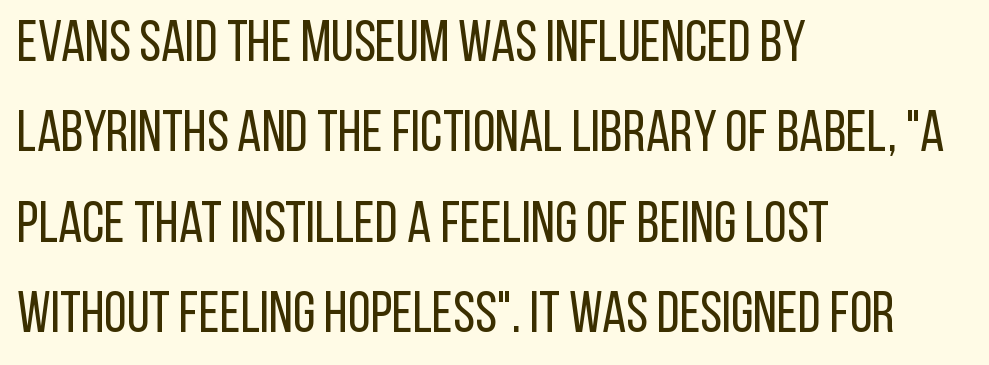
Q: Is the text bold? A: No.
Q: Is the text italic (slanted)? A: No, it is upright.
Q: Is the typeface a serif or a sans-serif typeface? A: Sans-serif.
Q: Is the text underlined? A: No.
Q: How is the paragraph aligned? A: Left-aligned.
Q: Is the spacing between letters normal or unusually wide? A: Normal.
Q: Is the spacing between lines tight, normal or loose? A: Normal.
Q: Width (condensed, normal, or wide)? A: Condensed.
Q: Stroke contrast? A: Low.
Q: x-height? A: Large.
Q: Monospaced? A: No.
